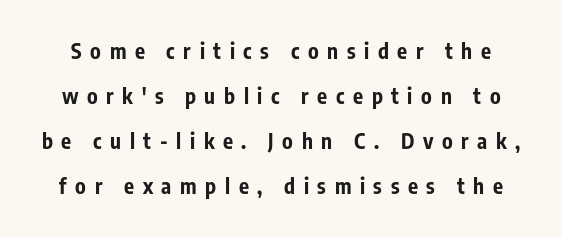
{"italic": "no", "bold": "yes", "underline": "no", "line_spacing": "loose", "line_spacing_ratio": 2.15, "letter_spacing": "wide", "letter_spacing_em": 0.41, "glyph_px": 21}
